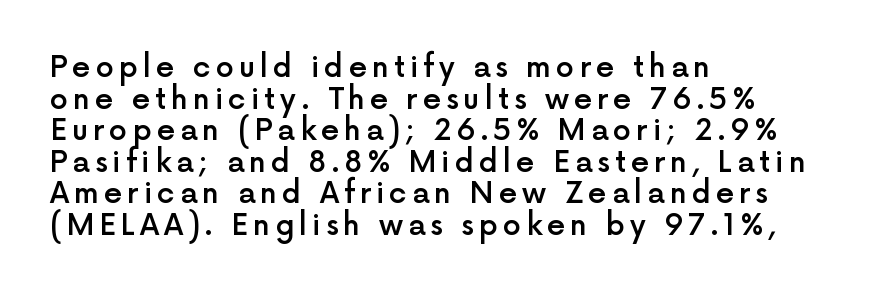
The image shows 29 px semibold sans-serif type, upright; set left-aligned, tight line spacing (1.09x), not underlined; a medium x-height.
